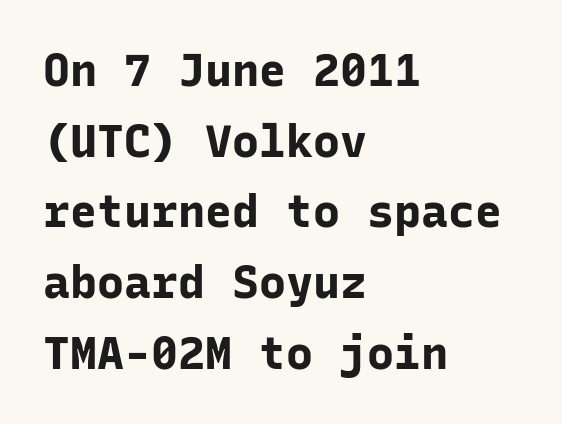
The image shows 45 px bold sans-serif type, upright, monospaced; set left-aligned, normal line spacing (1.57x), normal letter spacing, not underlined; low stroke contrast and a medium x-height.
